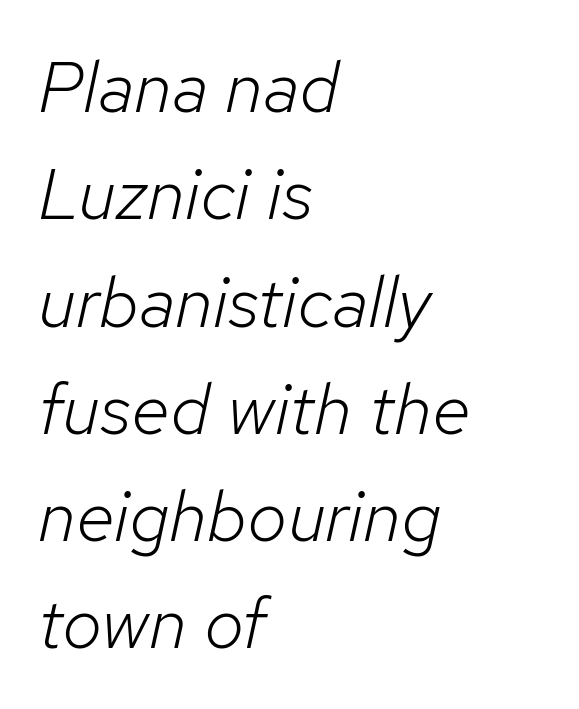
Q: Is the text bold? A: No.
Q: Is the text italic (slanted)? A: Yes, it leans right by about 12 degrees.
Q: Is the text underlined? A: No.
Q: How is the paragraph aligned? A: Left-aligned.
Q: Is the spacing between letters normal or unusually wide? A: Normal.
Q: Is the spacing between lines tight, normal or loose? A: Normal.
Q: Width (condensed, normal, or wide)? A: Normal.
Q: Stroke contrast? A: Low.
Q: x-height? A: Medium.
Q: Monospaced? A: No.
